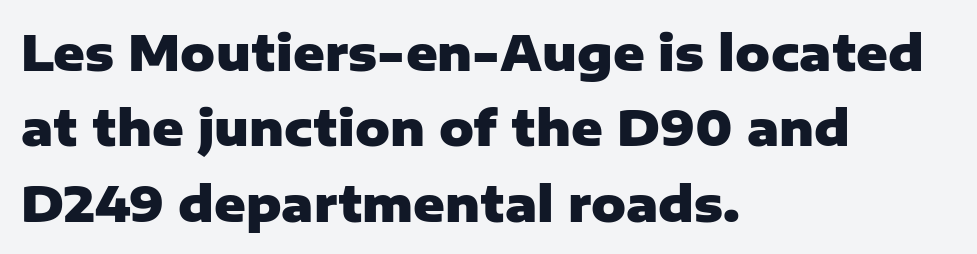
Standard letterfit; no display-style spreading of the glyphs. Ordinary non-slanted type is in use. These words are printed bold, with thick strokes throughout. Examine the stroke ends and you'll find no serifs. A classic flush-left, rag-right setting is used for this passage.
